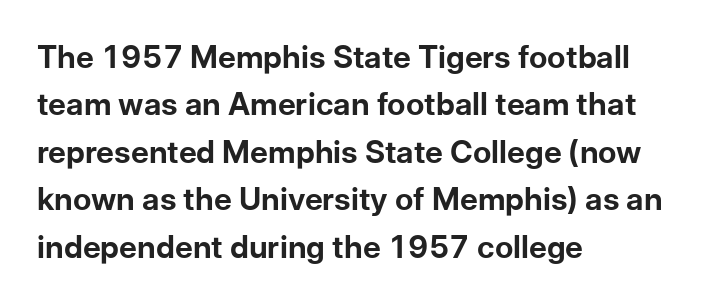
The image shows 31 px bold sans-serif type, upright; set left-aligned, normal line spacing (1.53x), normal letter spacing, not underlined; low stroke contrast and a medium x-height.
